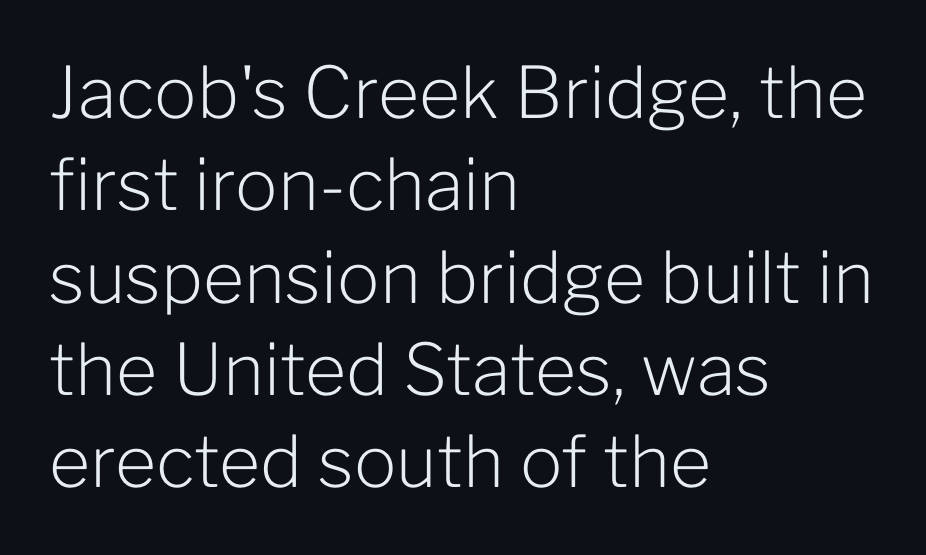
{"serif": "no", "italic": "no", "bold": "no", "weight": "light", "width": "normal", "stroke_contrast": "low", "x_height": "medium", "monospaced": "no", "underline": "no", "align": "left", "line_spacing": "normal", "line_spacing_ratio": 1.3, "letter_spacing": "normal", "letter_spacing_em": 0.0, "glyph_px": 71}
